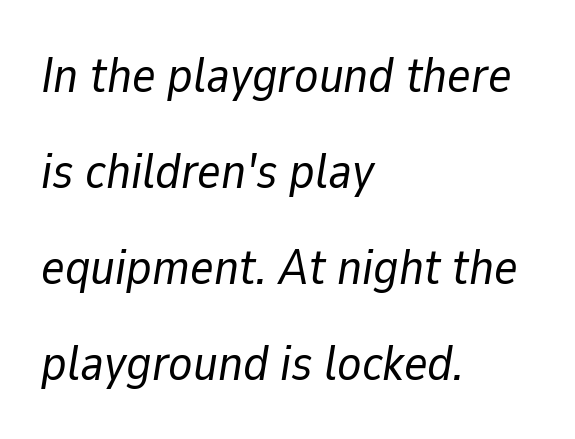
The passage is arranged the way most books set body copy — flush left. The font sits on the lighter half of the weight spectrum, regular included. Characters follow at the spacing the type designer built in. Is this a fixed-width face? No — the glyphs have proportional, varying widths.
